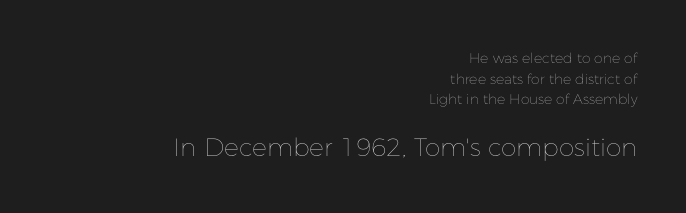
{"italic": "no", "bold": "no", "underline": "no", "align": "right", "line_spacing": "normal", "line_spacing_ratio": 1.48, "letter_spacing": "normal", "letter_spacing_em": 0.0, "larger_block": "second", "size_ratio": 1.79, "glyph_px": 25}
